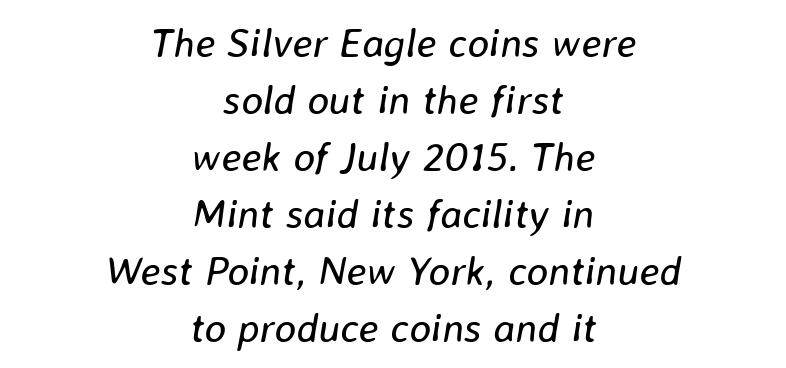
The image shows 41 px regular-weight type, italic (leaning right); set centered, normal line spacing (1.39x), normal letter spacing, not underlined; low stroke contrast and a medium x-height.
